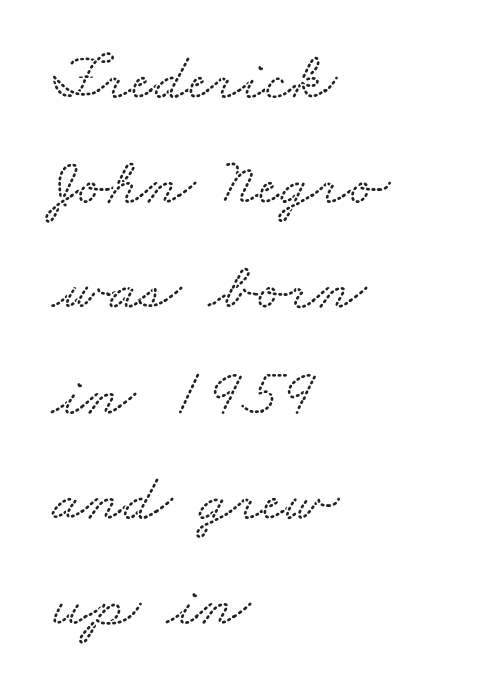
{"serif": "yes", "width": "wide", "stroke_contrast": "medium", "x_height": "small", "monospaced": "no", "underline": "no", "align": "left", "line_spacing": "normal", "line_spacing_ratio": 1.57, "letter_spacing": "normal", "letter_spacing_em": 0.0, "glyph_px": 67}
